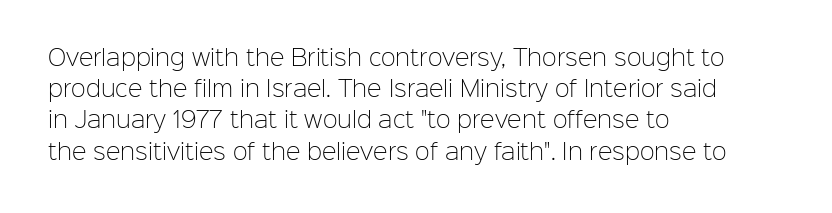
The image shows 22 px text type, upright; set left-aligned, normal line spacing (1.42x), normal letter spacing, not underlined.
